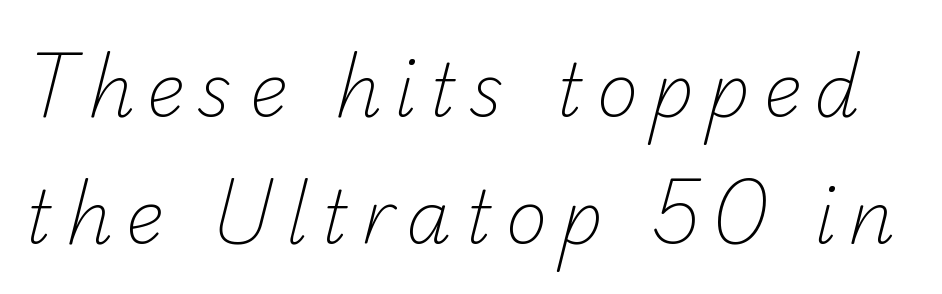
{"serif": "no", "bold": "no", "weight": "light", "width": "normal", "stroke_contrast": "low", "x_height": "small", "monospaced": "no", "underline": "no", "line_spacing_ratio": 1.76, "glyph_px": 72}
